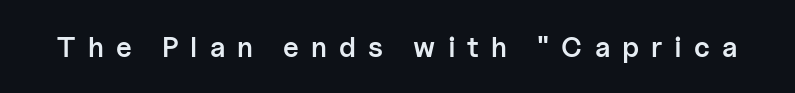
In terms of posture, this sample is upright. Type style note: lacks serifs. Think of a printed novel: that variable character pitch is what you see here. A fair bit of extra ink — the face is semibold, not bold. Bare-footed words on every line.
